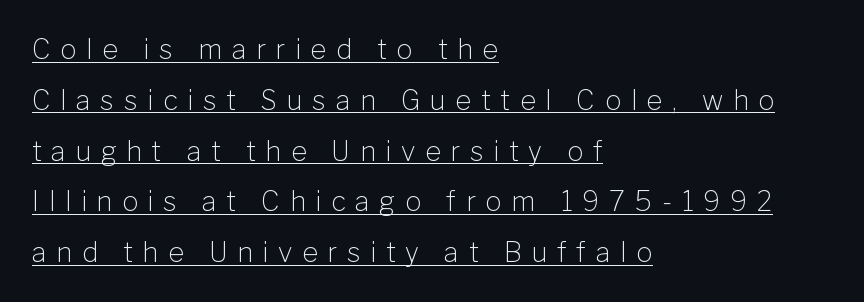
{"italic": "no", "bold": "no", "underline": "yes", "align": "left", "line_spacing_ratio": 1.88, "letter_spacing": "wide", "letter_spacing_em": 0.36, "glyph_px": 27}
